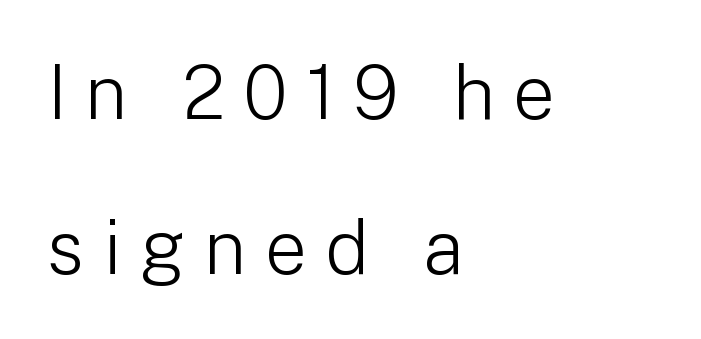
Q: Is the text bold? A: No.
Q: Is the text italic (slanted)? A: No, it is upright.
Q: Is the typeface a serif or a sans-serif typeface? A: Sans-serif.
Q: Is the text underlined? A: No.
Q: How is the paragraph aligned? A: Left-aligned.
Q: Is the spacing between letters normal or unusually wide? A: Unusually wide.
Q: Is the spacing between lines tight, normal or loose? A: Loose.
Q: Width (condensed, normal, or wide)? A: Normal.
Q: Stroke contrast? A: Low.
Q: x-height? A: Medium.
Q: Monospaced? A: No.
